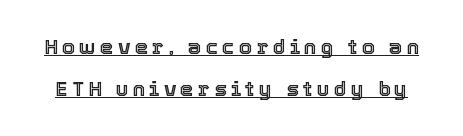
{"italic": "no", "underline": "yes", "line_spacing": "loose", "line_spacing_ratio": 2.0, "letter_spacing": "wide", "letter_spacing_em": 0.2, "glyph_px": 21}
